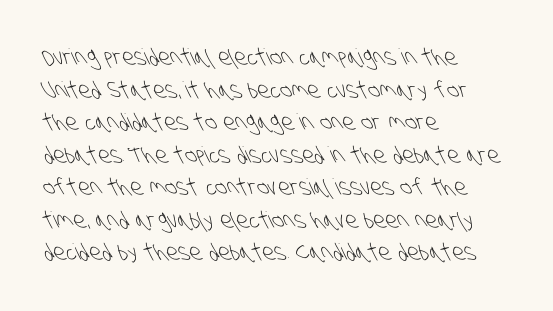
{"bold": "no", "underline": "no", "align": "left", "line_spacing": "normal", "line_spacing_ratio": 1.48, "letter_spacing": "normal", "letter_spacing_em": 0.0, "glyph_px": 22}
